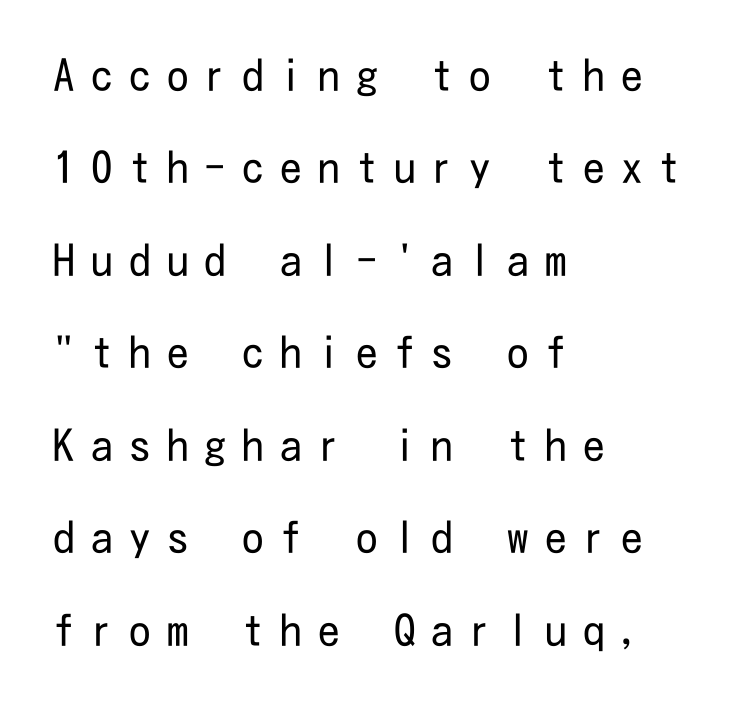
{"serif": "no", "italic": "no", "bold": "no", "weight": "regular", "width": "condensed", "stroke_contrast": "low", "x_height": "medium", "underline": "no", "align": "left", "line_spacing": "loose", "line_spacing_ratio": 2.15, "letter_spacing": "wide", "letter_spacing_em": 0.38, "glyph_px": 43}
